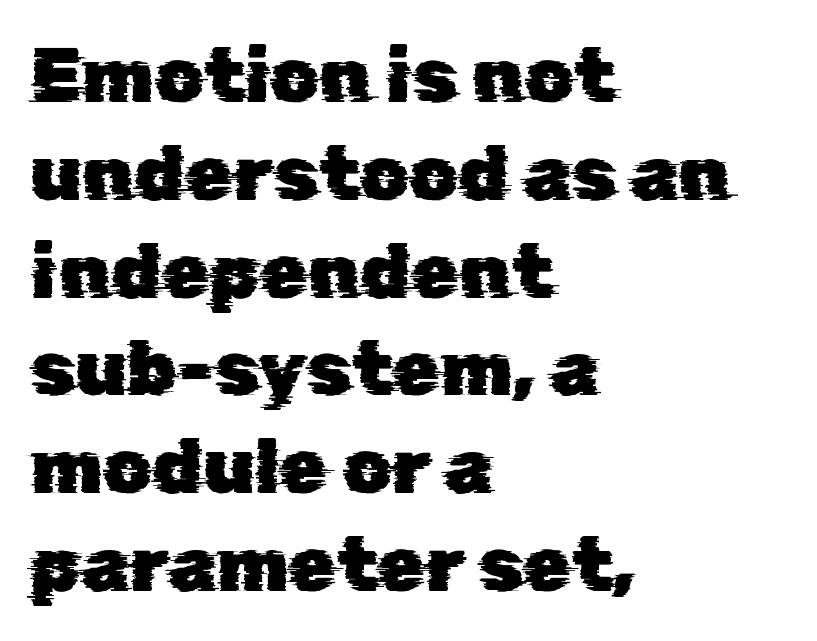
Q: Is the typeface a serif or a sans-serif typeface? A: Sans-serif.
Q: Is the text underlined? A: No.
Q: How is the paragraph aligned? A: Left-aligned.
Q: Is the spacing between letters normal or unusually wide? A: Normal.
Q: Is the spacing between lines tight, normal or loose? A: Normal.
Q: Width (condensed, normal, or wide)? A: Normal.
Q: Stroke contrast? A: Low.
Q: x-height? A: Medium.
Q: Monospaced? A: No.
